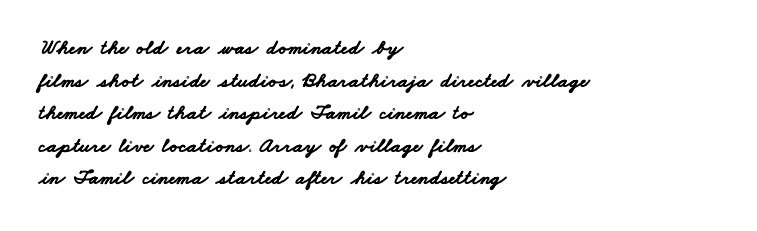
The image shows 21 px bold type; set left-aligned, normal line spacing (1.55x), normal letter spacing, not underlined.
